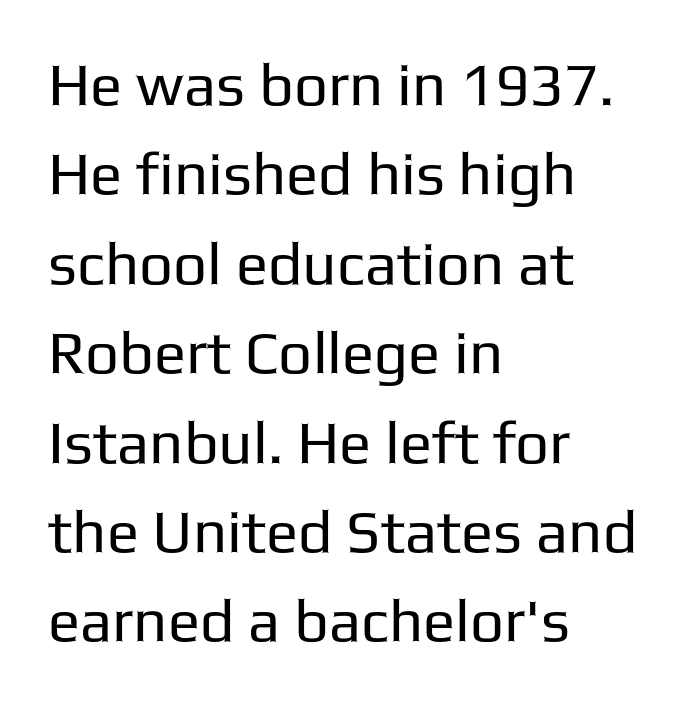
Each letter keeps its own natural width here, so spacing adapts to shape. Baseline-to-baseline distance is the conventional proportion of letter height. Words appear dense and cohesive because spacing is normal. Rule under the text: the space is simply empty. The lines are quadded left. The lettering stays uniformly vertical, giving the passage a roman look.
